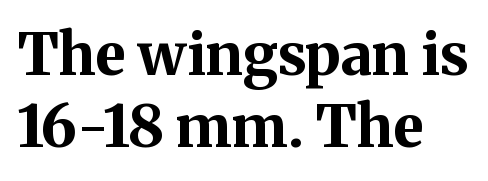
Old-style or modern, the face here clearly has serifs. Decoration check: the copy has no underline. Unlike italic type, these characters show no tilt at all. You could call the tracking neutral — neither tight nor loose. Short and long lines alike share a common starting point at left.
